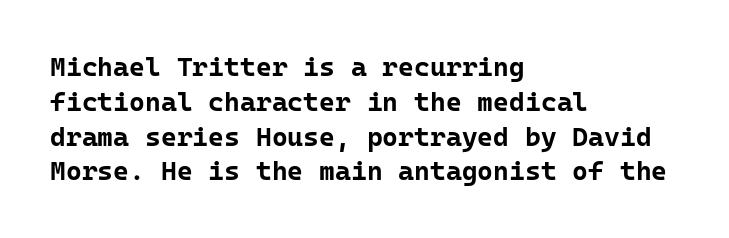
The image shows 27 px bold type, upright; set left-aligned, normal line spacing (1.29x), normal letter spacing, not underlined.
